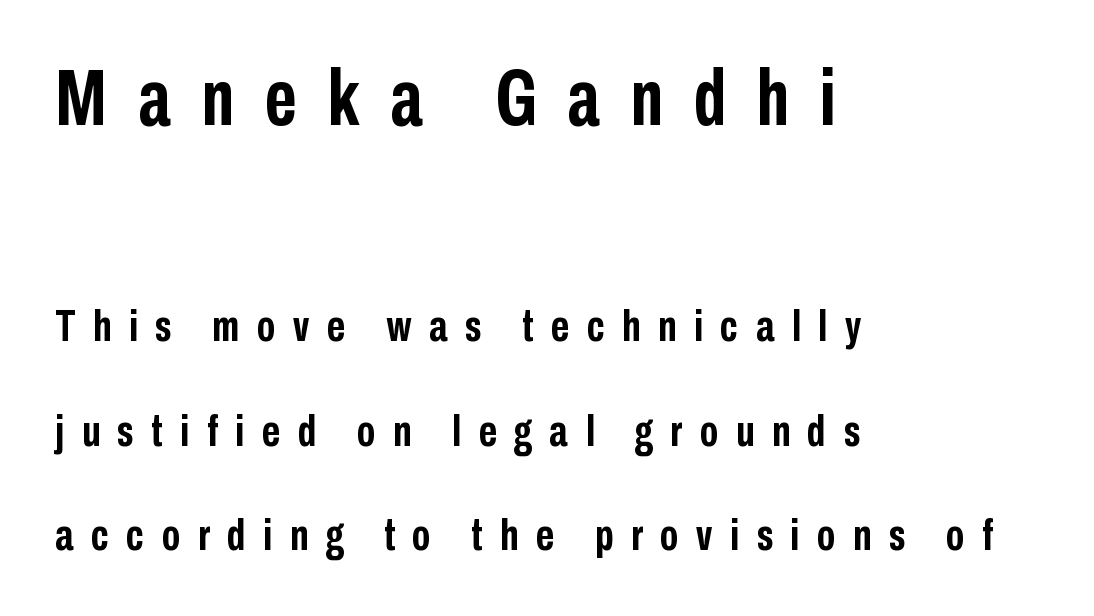
Characters follow at a spacing far wider than the type designer built in. The more generous point size was reserved for the upper chunk. The baseline area is clear. Leftover space on each line is placed entirely after the last word. The lines are spread far apart with generous leading. The face used here is a sans, in the tradition of grotesques and geometrics.
